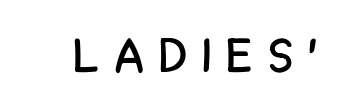
The image shows 48 px condensed sans-serif type, upright; set unusually wide letter spacing (+0.35 em), not underlined; low stroke contrast and a large x-height.
